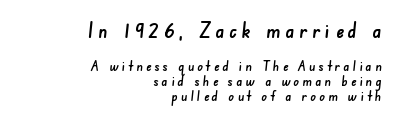
Q: Is the text underlined? A: No.
Q: How is the paragraph aligned? A: Right-aligned.
Q: Is the spacing between letters normal or unusually wide? A: Unusually wide.
Q: Is the spacing between lines tight, normal or loose? A: Tight.
Q: Which block of text is set in a larger size, the first (top) or the second (bottom)? A: The first (top) one.
